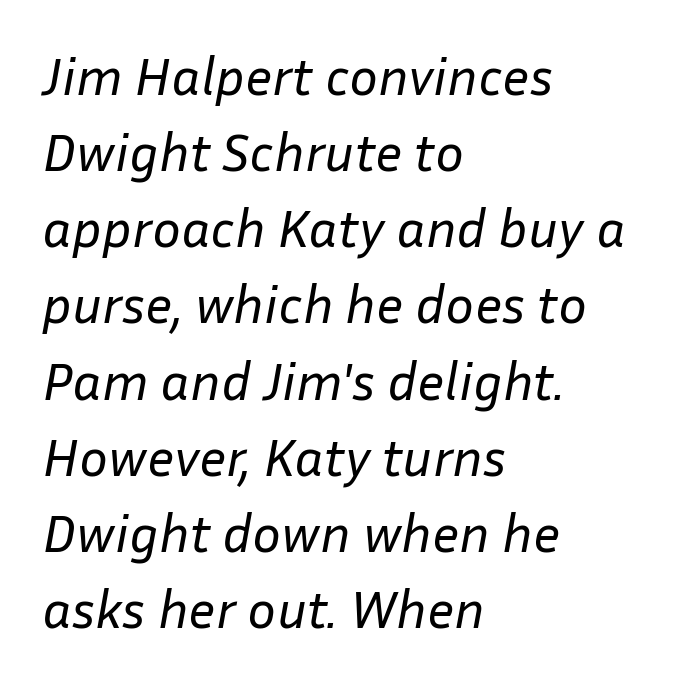
Nothing heavy about these letters — not bold at all. Does the leading feel generous? No, just average. Check under the words: just untouched page. Each word holds together tightly as a unit, with standard inter-letter gaps.
